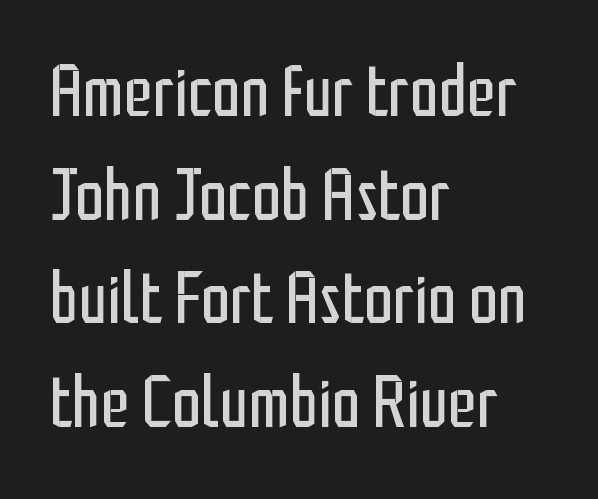
The image shows 73 px regular-weight, condensed sans-serif type, upright; set left-aligned, normal line spacing (1.42x), normal letter spacing, not underlined; low stroke contrast and a medium x-height.
